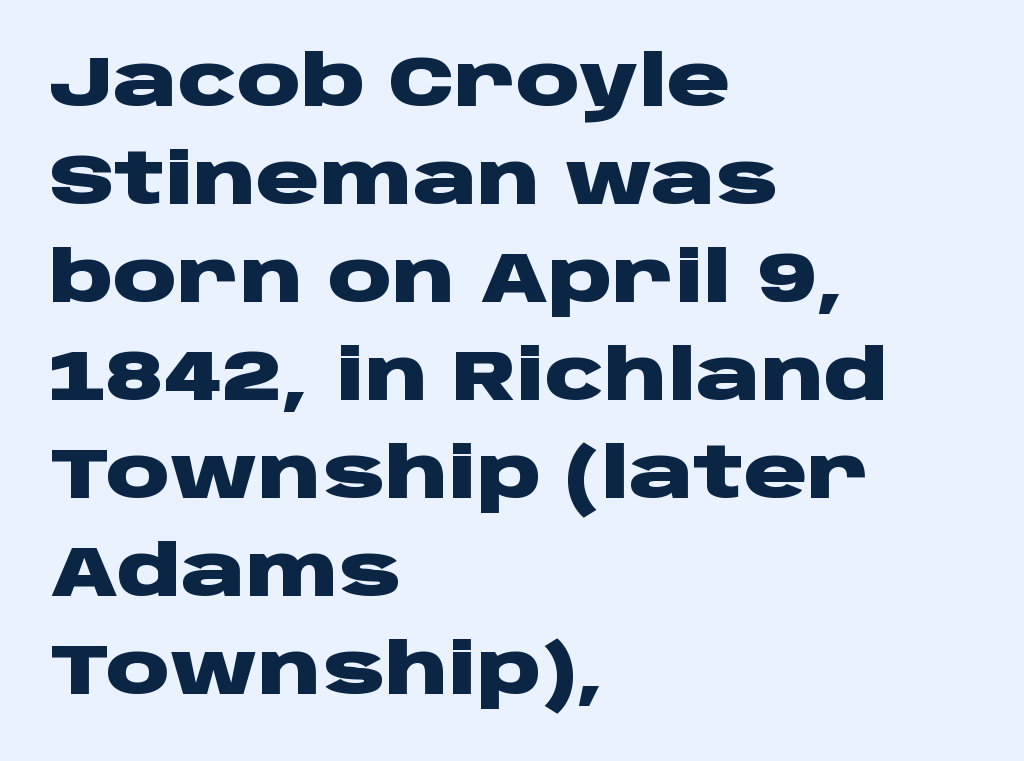
Q: Is the text bold? A: Yes.
Q: Is the text italic (slanted)? A: No, it is upright.
Q: Is the typeface a serif or a sans-serif typeface? A: Sans-serif.
Q: Is the text underlined? A: No.
Q: How is the paragraph aligned? A: Left-aligned.
Q: Is the spacing between letters normal or unusually wide? A: Normal.
Q: Is the spacing between lines tight, normal or loose? A: Normal.
Q: Width (condensed, normal, or wide)? A: Wide.
Q: Stroke contrast? A: Low.
Q: x-height? A: Large.
Q: Monospaced? A: No.
